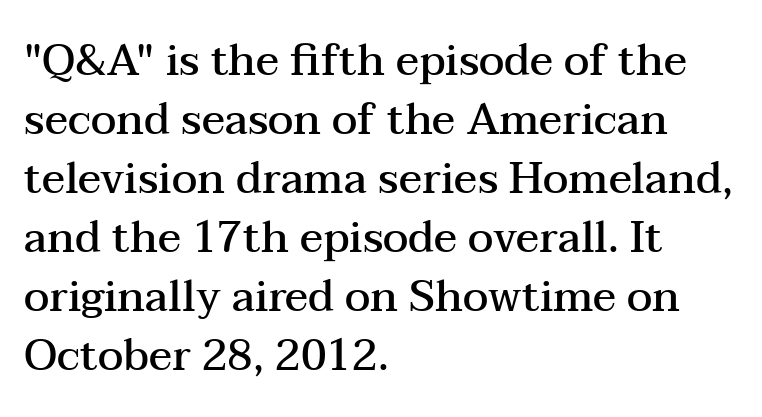
Q: Is the text bold? A: Semi-bold.
Q: Is the text italic (slanted)? A: No, it is upright.
Q: Is the typeface a serif or a sans-serif typeface? A: Serif.
Q: Is the text underlined? A: No.
Q: How is the paragraph aligned? A: Left-aligned.
Q: Is the spacing between letters normal or unusually wide? A: Normal.
Q: Is the spacing between lines tight, normal or loose? A: Normal.
Q: Width (condensed, normal, or wide)? A: Wide.
Q: Stroke contrast? A: Medium.
Q: x-height? A: Medium.
Q: Monospaced? A: No.
